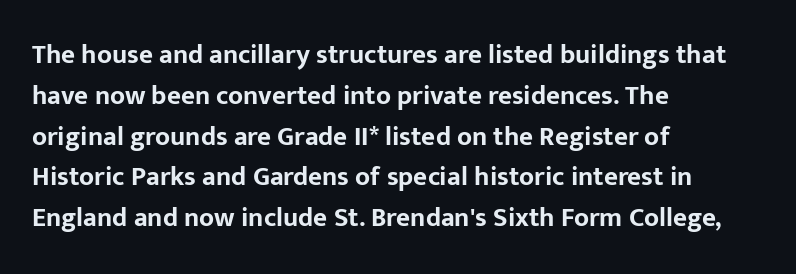
This is the regular roman posture of the typeface. Regarding leading, the lines here are spaced in the standard way. Heft: maximum for text — a bold. The specimen omits any rule beneath the text block's lines.
